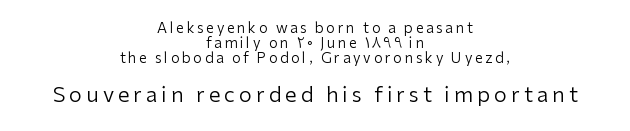
The face used here appears at its bigger size in the lower chunk. The space beneath each line is pristine and unruled. Notice how descenders almost collide with the ascenders below — that's tight leading. Stroke mass is kept to a normal reading level or below. The lettering stays uniformly vertical, giving the passage a roman look.
